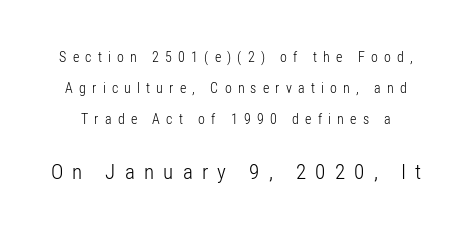
{"italic": "no", "bold": "no", "underline": "no", "line_spacing": "loose", "line_spacing_ratio": 2.22, "letter_spacing": "wide", "letter_spacing_em": 0.44, "larger_block": "second", "size_ratio": 1.5, "glyph_px": 21}
